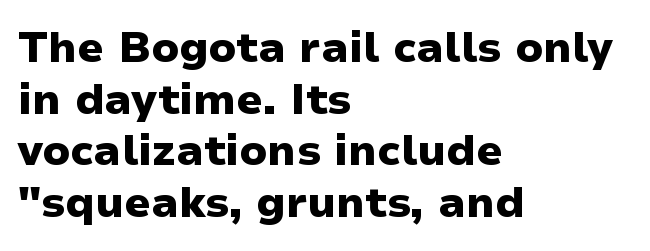
The image shows 43 px heavy sans-serif type, upright; set left-aligned, line spacing 1.2x, normal letter spacing, not underlined; low stroke contrast and a medium x-height.
